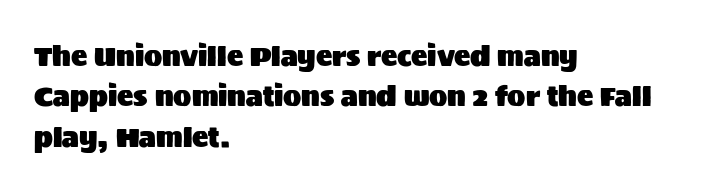
No italicization has been applied; the sample stays upright. This block has exactly the height ordinary leading produces. Students, note that the glyphs here touch the page at normal intervals. Typeset ragged right — the left edge is the straight one.
